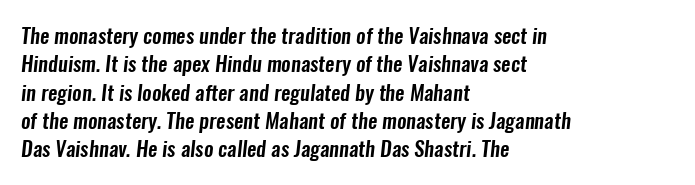
Q: Is the text underlined? A: No.
Q: How is the paragraph aligned? A: Left-aligned.
Q: Is the spacing between letters normal or unusually wide? A: Normal.
Q: Is the spacing between lines tight, normal or loose? A: Normal.
